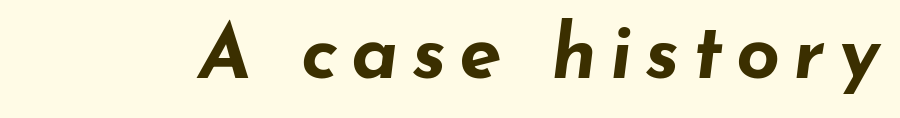
{"italic": "yes", "lean": "right", "slant_degrees": 7, "bold": "yes", "weight": "bold", "width": "wide", "stroke_contrast": "low", "x_height": "small", "monospaced": "no", "underline": "no", "glyph_px": 77}
